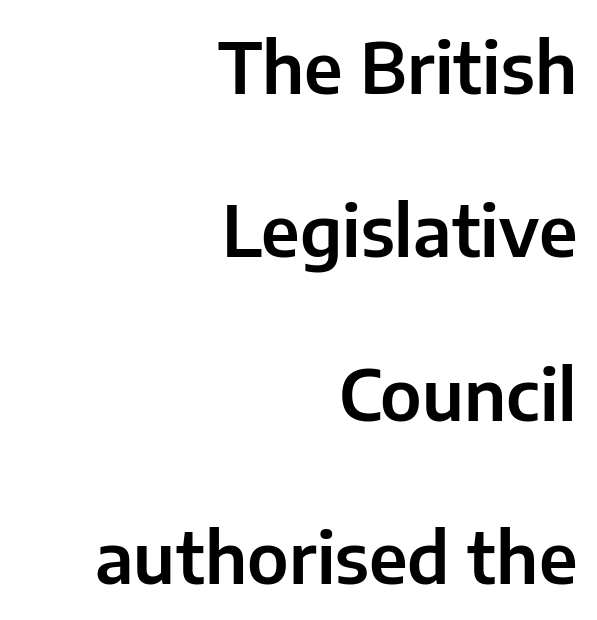
Q: Is the text italic (slanted)? A: No, it is upright.
Q: Is the typeface a serif or a sans-serif typeface? A: Sans-serif.
Q: Is the text underlined? A: No.
Q: How is the paragraph aligned? A: Right-aligned.
Q: Is the spacing between letters normal or unusually wide? A: Normal.
Q: Is the spacing between lines tight, normal or loose? A: Loose.
Q: Width (condensed, normal, or wide)? A: Normal.
Q: Stroke contrast? A: Low.
Q: x-height? A: Medium.
Q: Monospaced? A: No.
